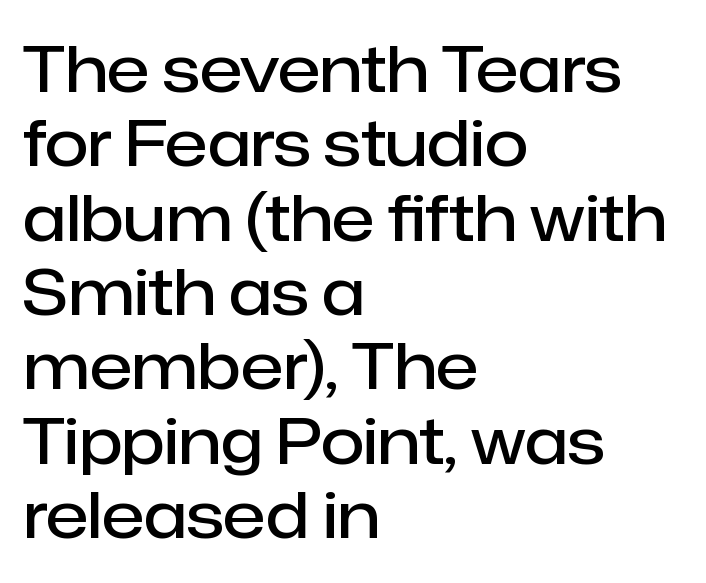
{"serif": "no", "italic": "no", "bold": "semi", "weight": "semibold", "width": "normal", "stroke_contrast": "low", "x_height": "medium", "monospaced": "no", "underline": "no", "align": "left", "line_spacing_ratio": 1.18, "letter_spacing": "normal", "letter_spacing_em": 0.0, "glyph_px": 63}
